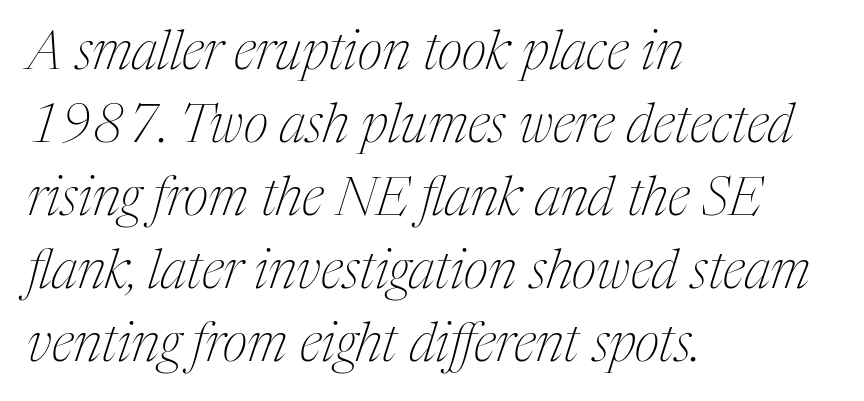
{"serif": "yes", "italic": "yes", "lean": "right", "slant_degrees": 17, "bold": "no", "weight": "thin", "width": "condensed", "stroke_contrast": "medium", "x_height": "medium", "monospaced": "no", "underline": "no", "align": "left", "line_spacing": "normal", "line_spacing_ratio": 1.35, "letter_spacing": "normal", "letter_spacing_em": 0.0, "glyph_px": 54}
